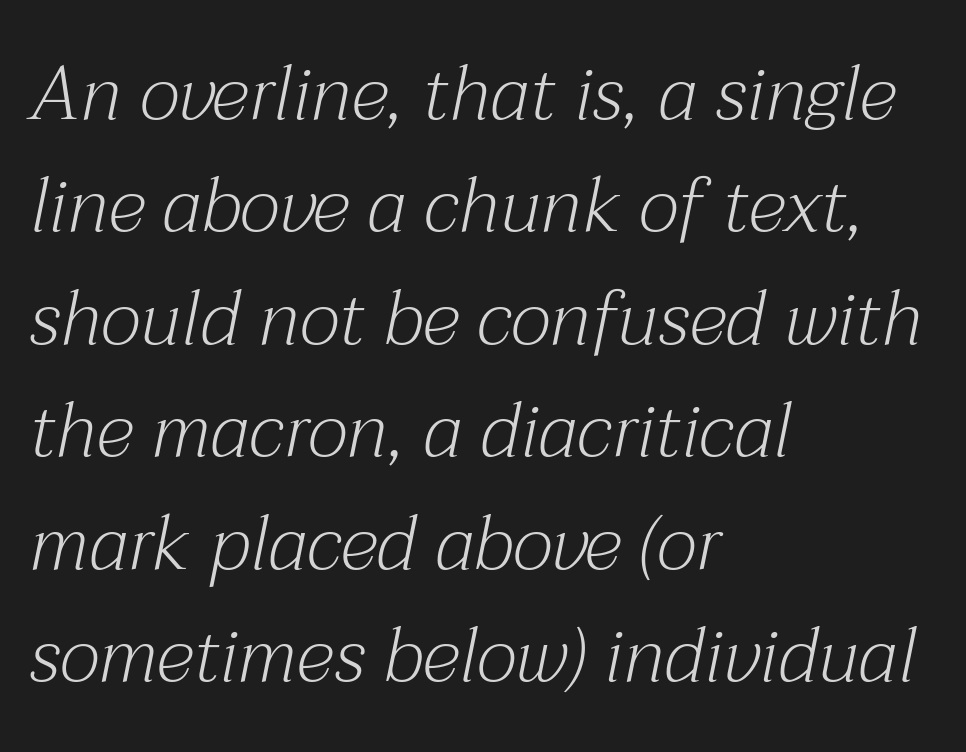
Q: Is the text bold? A: No.
Q: Is the text italic (slanted)? A: Yes, it leans right by about 12 degrees.
Q: Is the typeface a serif or a sans-serif typeface? A: Serif.
Q: Is the text underlined? A: No.
Q: How is the paragraph aligned? A: Left-aligned.
Q: Is the spacing between letters normal or unusually wide? A: Normal.
Q: Is the spacing between lines tight, normal or loose? A: Normal.
Q: Width (condensed, normal, or wide)? A: Normal.
Q: Stroke contrast? A: Medium.
Q: x-height? A: Medium.
Q: Monospaced? A: No.
